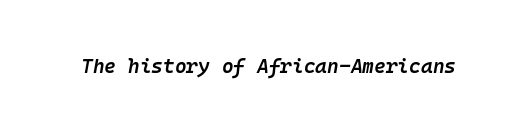
Any mark beneath the type? The region is blank. The rendering uses a semibold face; strokes are thickened but not to full bold. Words appear dense and cohesive because spacing is normal. Rendered with sloped, italic letterforms.
